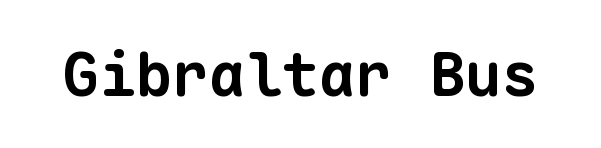
Q: Is the text bold? A: Yes.
Q: Is the typeface a serif or a sans-serif typeface? A: Sans-serif.
Q: Is the text underlined? A: No.
Q: Is the spacing between letters normal or unusually wide? A: Normal.
Q: Width (condensed, normal, or wide)? A: Normal.
Q: Stroke contrast? A: Low.
Q: x-height? A: Medium.
Q: Monospaced? A: Yes.
